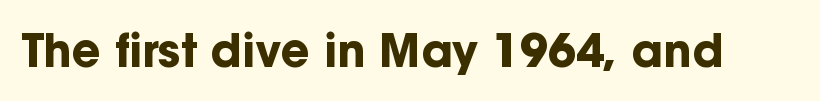
{"serif": "no", "italic": "no", "bold": "yes", "weight": "bold", "width": "normal", "stroke_contrast": "low", "x_height": "medium", "monospaced": "no", "underline": "no", "letter_spacing": "normal", "letter_spacing_em": 0.0, "glyph_px": 45}
